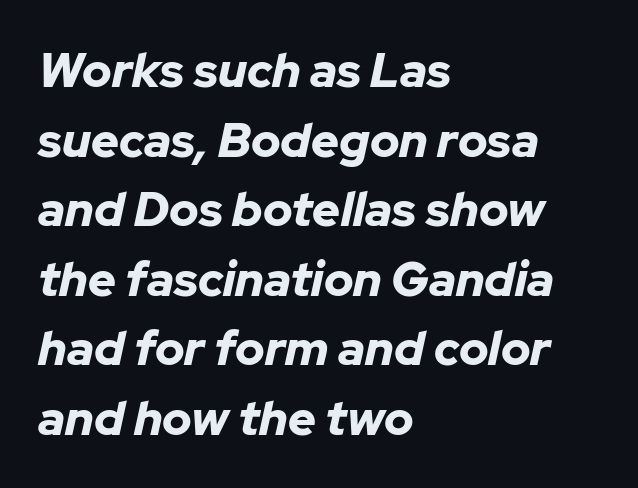
The face used here is rendered with its standard letterfit. The whole block is typeset with a tilt. You could not count columns in this text — the font is proportionally spaced. Strokes here are thick enough to call this a true bold. A normal amount of white space separates one row of letters from the next. The paragraph shown leans on its left margin.
